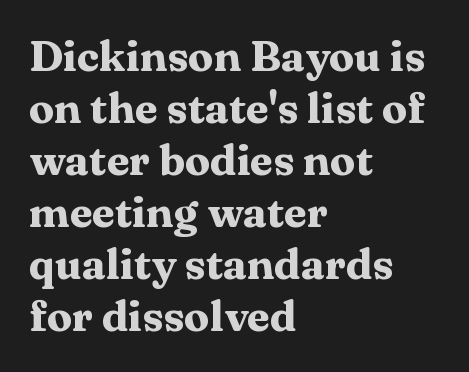
Q: Is the text bold? A: Yes.
Q: Is the text italic (slanted)? A: No, it is upright.
Q: Is the typeface a serif or a sans-serif typeface? A: Serif.
Q: Is the text underlined? A: No.
Q: How is the paragraph aligned? A: Left-aligned.
Q: Is the spacing between letters normal or unusually wide? A: Normal.
Q: Width (condensed, normal, or wide)? A: Wide.
Q: Stroke contrast? A: Medium.
Q: x-height? A: Medium.
Q: Monospaced? A: No.
